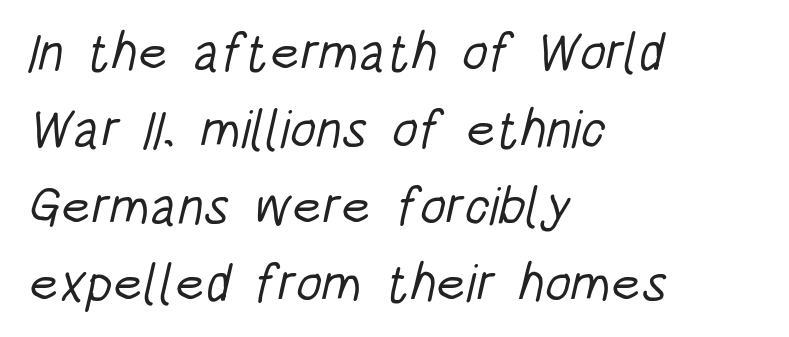
The image shows 53 px light, condensed sans-serif type; set left-aligned, normal line spacing (1.45x), normal letter spacing, not underlined; low stroke contrast and a large x-height.
